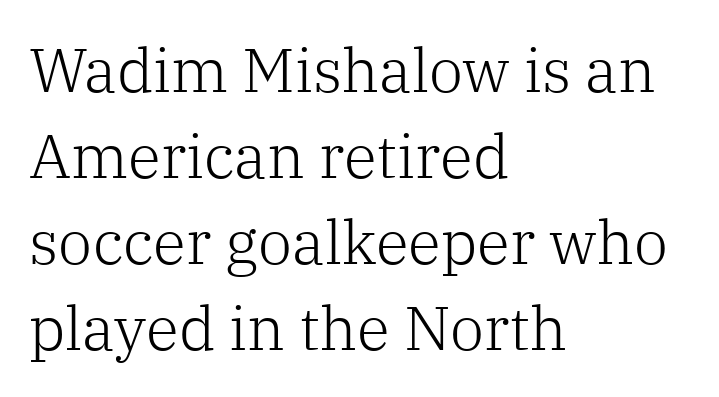
Is the block centered? No — it sits flush against the left margin. Notice how descenders clear the ascenders below comfortably — that's standard leading. Looks like regular typesetting: each glyph gets only the width it needs. A roman cut, with each character standing at attention. The face looks like a standard text weight, possibly lighter.
